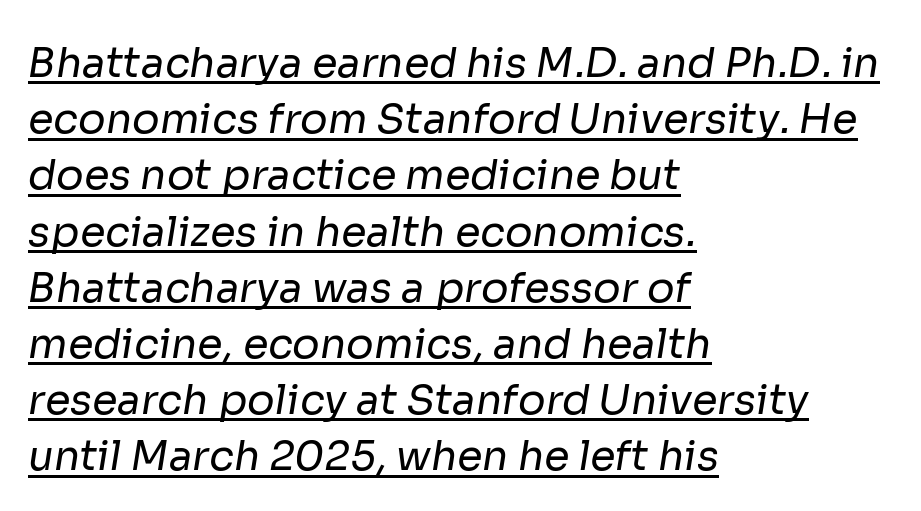
Compared with undecorated copy, this sample adds a rule below the words. The face looks like a standard text weight, possibly lighter. Line beginnings align vertically; line endings do not. The rendering keeps characters at their native spacing. Nope, no serifs anywhere on these letters.
